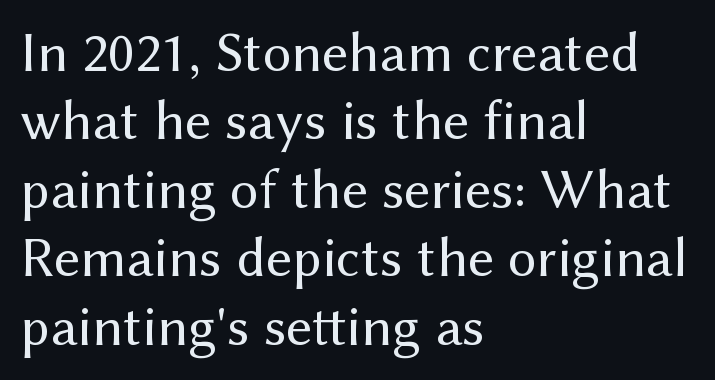
The image shows 57 px regular-weight sans-serif type, upright; set left-aligned, line spacing 1.2x, normal letter spacing, not underlined; medium stroke contrast and a medium x-height.
